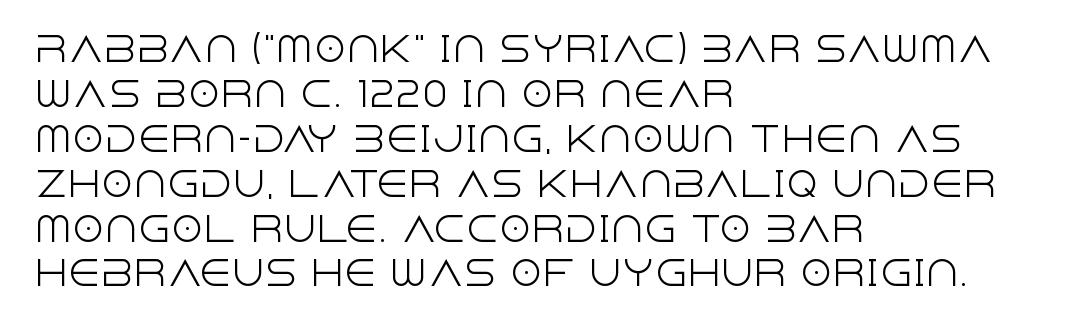
{"serif": "no", "italic": "no", "bold": "no", "weight": "light", "width": "normal", "x_height": "large", "monospaced": "no", "underline": "no", "align": "left", "line_spacing": "normal", "line_spacing_ratio": 1.36, "letter_spacing": "normal", "letter_spacing_em": 0.0, "glyph_px": 33}
